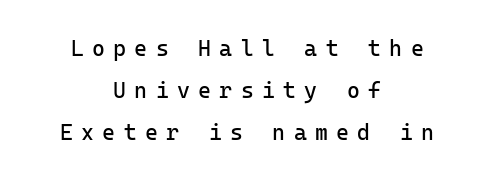
Q: Is the text bold? A: No.
Q: Is the text italic (slanted)? A: No, it is upright.
Q: Is the text underlined? A: No.
Q: How is the paragraph aligned? A: Centered.
Q: Is the spacing between letters normal or unusually wide? A: Unusually wide.
Q: Is the spacing between lines tight, normal or loose? A: Loose.
